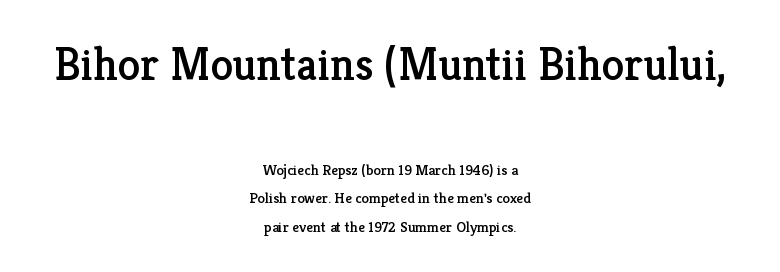
{"serif": "yes", "italic": "no", "width": "normal", "stroke_contrast": "low", "x_height": "medium", "monospaced": "no", "underline": "no", "align": "center", "line_spacing": "loose", "line_spacing_ratio": 1.91, "letter_spacing": "normal", "letter_spacing_em": 0.0, "larger_block": "first", "size_ratio": 3.07, "glyph_px": 46}
